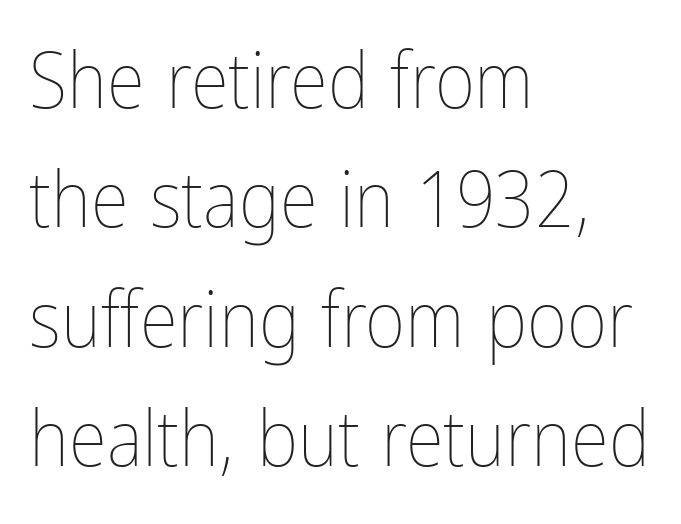
Q: Is the text bold? A: No.
Q: Is the text italic (slanted)? A: No, it is upright.
Q: Is the text underlined? A: No.
Q: How is the paragraph aligned? A: Left-aligned.
Q: Is the spacing between letters normal or unusually wide? A: Normal.
Q: Is the spacing between lines tight, normal or loose? A: Normal.
Q: Width (condensed, normal, or wide)? A: Condensed.
Q: Stroke contrast? A: Low.
Q: x-height? A: Medium.
Q: Monospaced? A: No.
